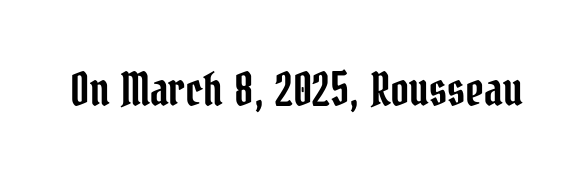
Q: Is the text italic (slanted)? A: No, it is upright.
Q: Is the typeface a serif or a sans-serif typeface? A: Serif.
Q: Is the text underlined? A: No.
Q: Is the spacing between letters normal or unusually wide? A: Normal.
Q: Width (condensed, normal, or wide)? A: Condensed.
Q: Stroke contrast? A: Low.
Q: x-height? A: Medium.
Q: Monospaced? A: No.
